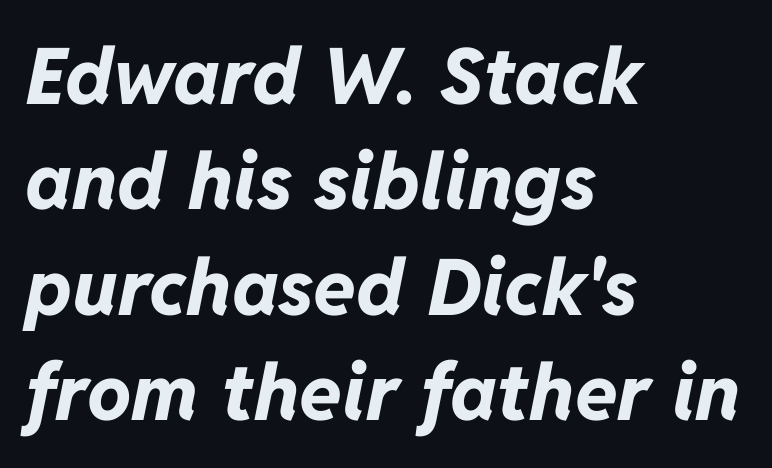
Q: Is the text bold? A: Yes.
Q: Is the text italic (slanted)? A: Yes, it leans right by about 11 degrees.
Q: Is the text underlined? A: No.
Q: How is the paragraph aligned? A: Left-aligned.
Q: Is the spacing between letters normal or unusually wide? A: Normal.
Q: Is the spacing between lines tight, normal or loose? A: Normal.
Q: Width (condensed, normal, or wide)? A: Normal.
Q: Stroke contrast? A: Low.
Q: x-height? A: Medium.
Q: Monospaced? A: No.
